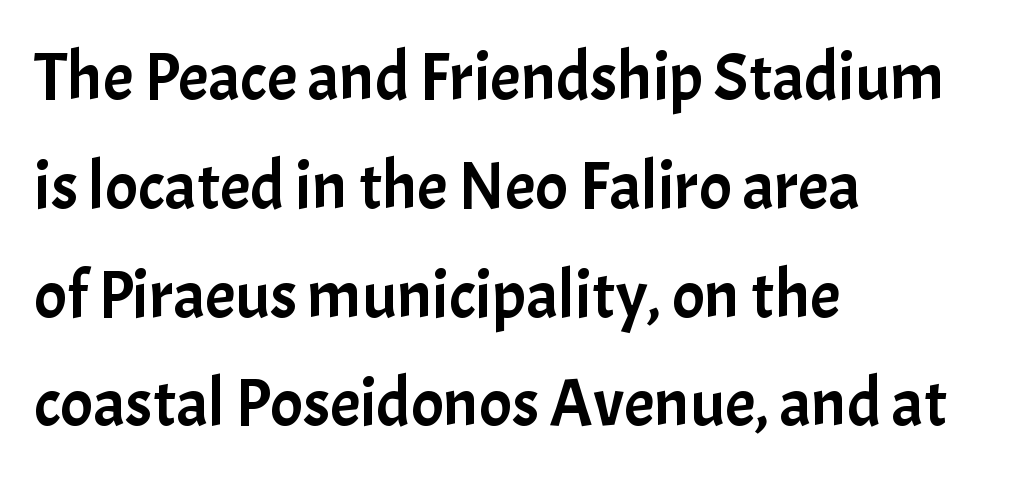
{"serif": "no", "italic": "no", "width": "normal", "stroke_contrast": "low", "x_height": "medium", "monospaced": "no", "underline": "no", "align": "left", "line_spacing": "normal", "line_spacing_ratio": 1.6, "letter_spacing": "normal", "letter_spacing_em": 0.0, "glyph_px": 68}
